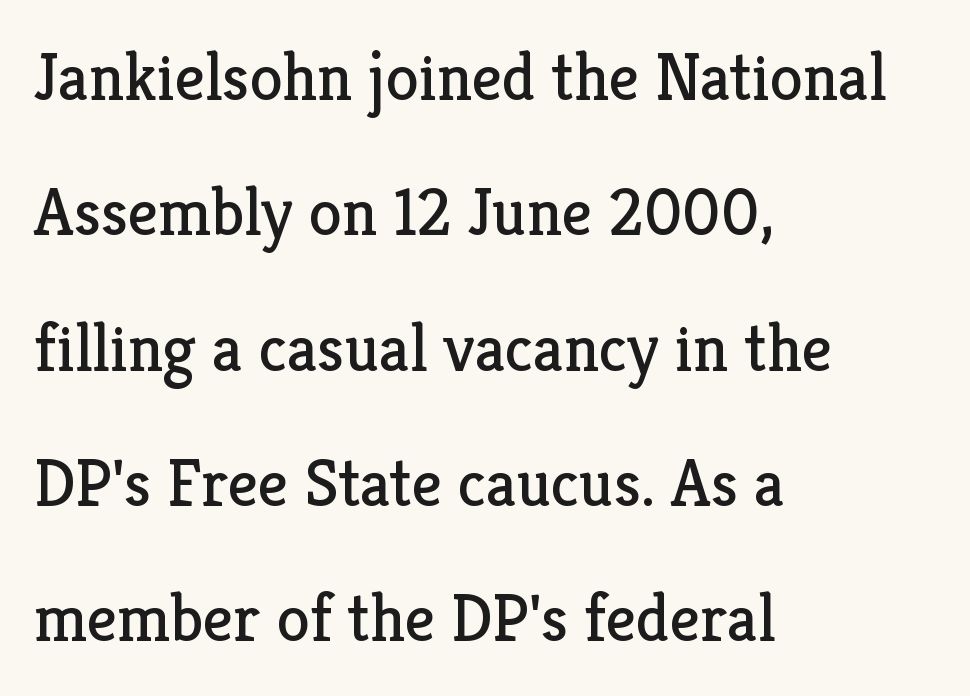
{"serif": "yes", "italic": "no", "bold": "no", "weight": "regular", "width": "normal", "stroke_contrast": "low", "x_height": "medium", "monospaced": "no", "underline": "no", "align": "left", "line_spacing": "loose", "line_spacing_ratio": 2.02, "letter_spacing": "normal", "letter_spacing_em": 0.0, "glyph_px": 67}
